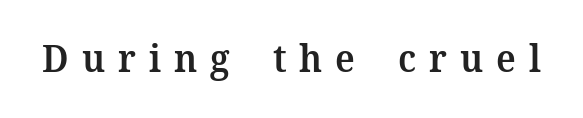
Think of a printed novel: that variable character pitch is what you see here. The zone under the glyphs is completely vacant. On the weight axis this lands at semibold, roughly 600. Tall strokes in this sample are plumb rather than angled.
